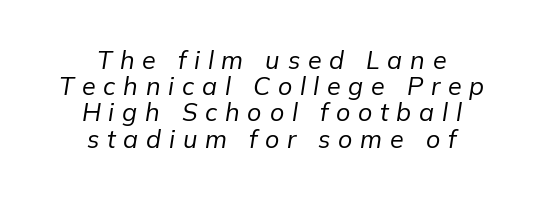
The face used here has a pronounced slope to its letters. The leading is snug, giving the passage a crowded texture. The compositor balanced each line on the midline. Stems and bowls with no extra thickness — not bold. Only glyphs here, with clear space below each row. Compared with typical body copy, the letter spacing here is much looser.
